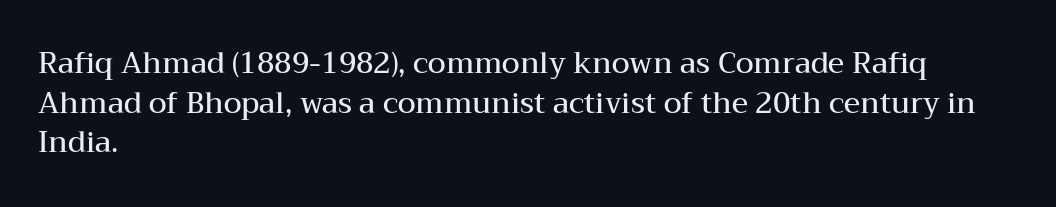
The image shows 29 px semibold, wide serif type, upright; set left-aligned, normal line spacing (1.37x), normal letter spacing, not underlined; medium stroke contrast and a medium x-height.
